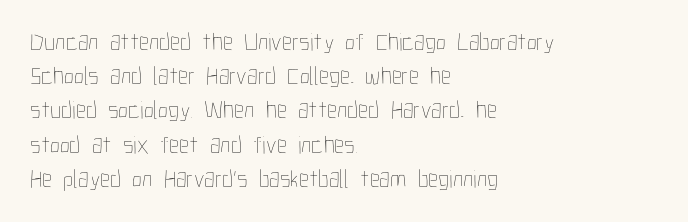
Q: Is the text bold? A: No.
Q: Is the text italic (slanted)? A: No, it is upright.
Q: Is the text underlined? A: No.
Q: How is the paragraph aligned? A: Left-aligned.
Q: Is the spacing between letters normal or unusually wide? A: Normal.
Q: Is the spacing between lines tight, normal or loose? A: Normal.
